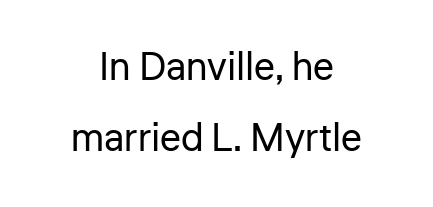
The image shows 39 px regular-weight sans-serif type, upright; set centered, line spacing 1.83x, normal letter spacing, not underlined; low stroke contrast and a medium x-height.
